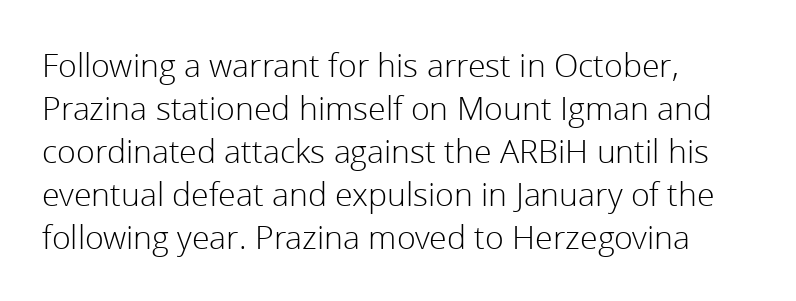
The image shows 32 px light sans-serif type, upright; set left-aligned, normal line spacing (1.34x), normal letter spacing, not underlined; a medium x-height.
